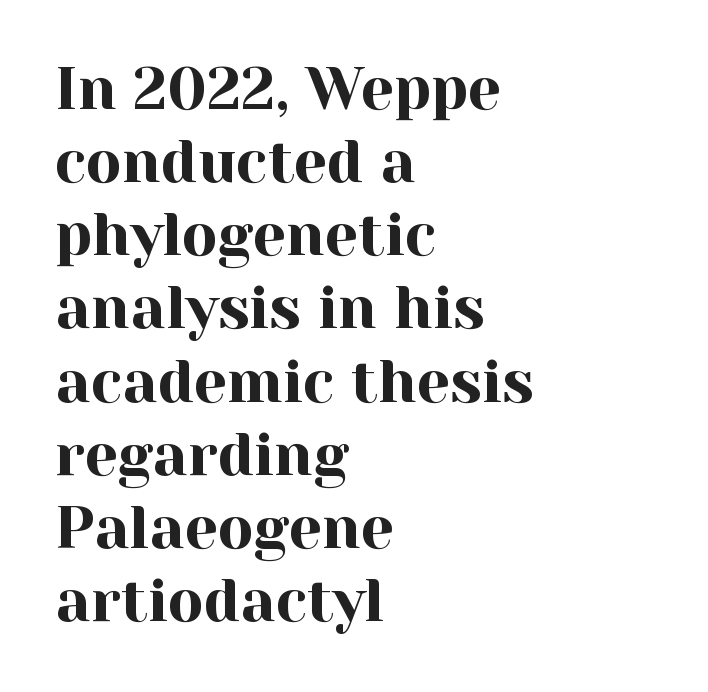
{"serif": "yes", "italic": "no", "width": "normal", "x_height": "medium", "monospaced": "no", "underline": "no", "align": "left", "line_spacing_ratio": 1.24, "letter_spacing": "normal", "letter_spacing_em": 0.0, "glyph_px": 59}
